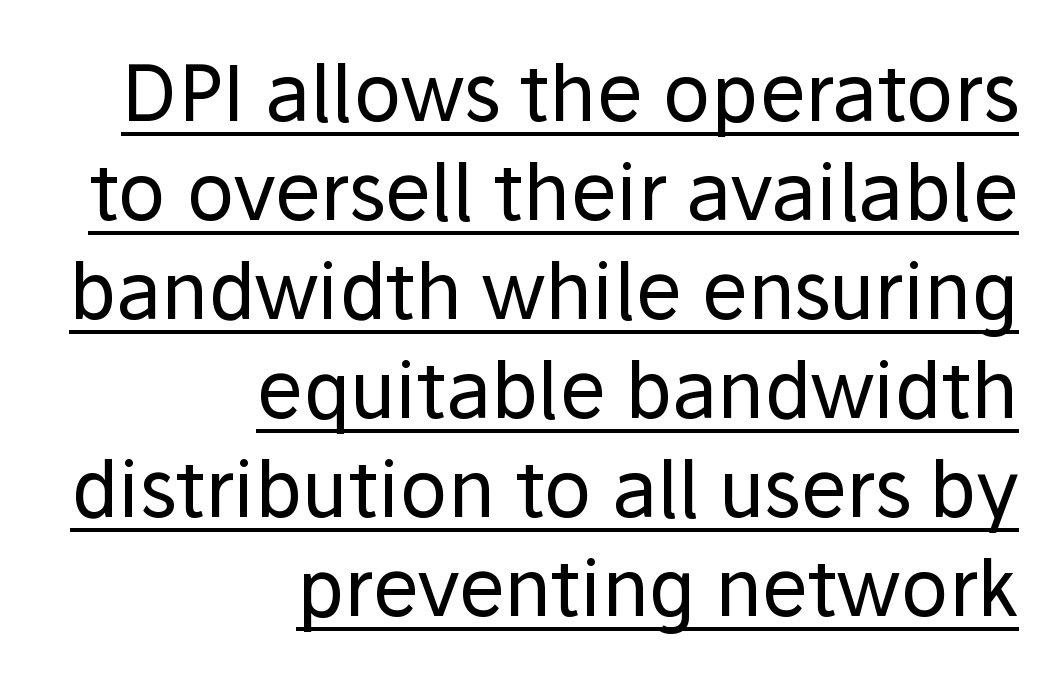
The image shows 78 px regular-weight sans-serif type, upright; set right-aligned, normal line spacing (1.27x), normal letter spacing, underlined; low stroke contrast and a medium x-height.
